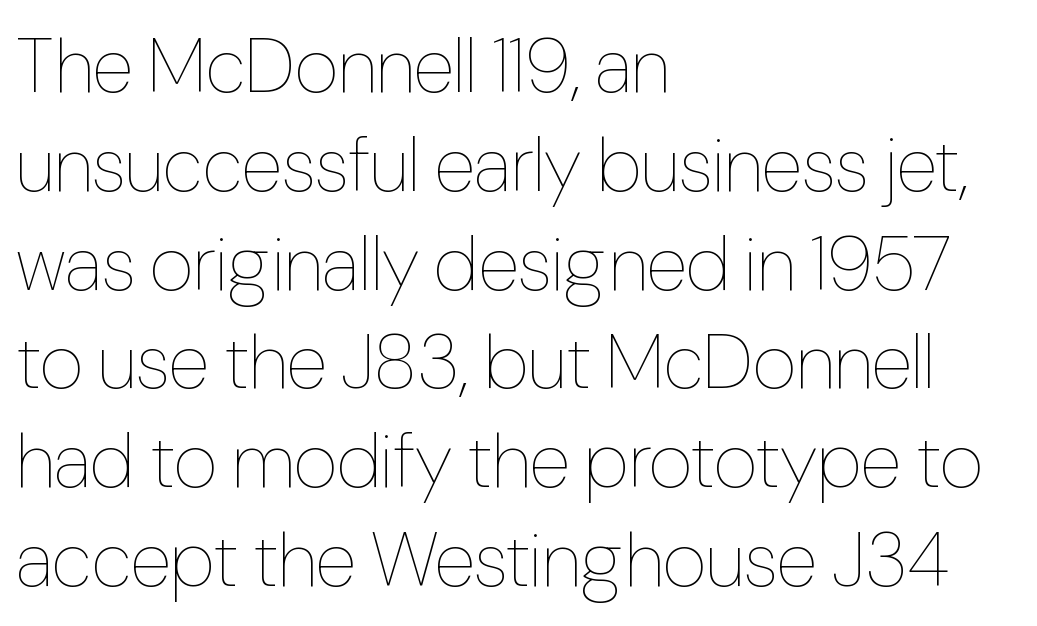
The area under the type is left untouched. The weight would be labelled regular, book, light, or lighter still. Is there any slant? The stems are plumb. The text block is weighted toward the left margin, trailing off unevenly rightward. Short note: letters normally spaced.
